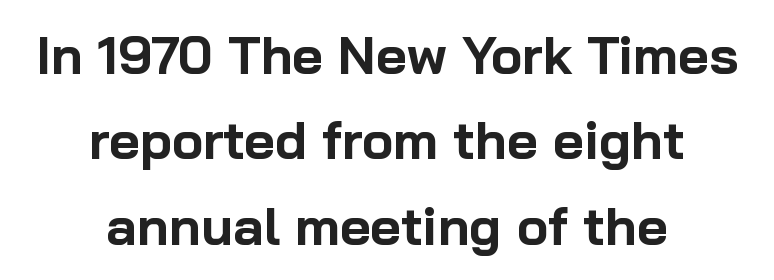
No italicization has been applied; the sample stays upright. The words here are not underlined. Default kerning and tracking; the words read as compact shapes. A normal amount of white space separates one row of letters from the next. The passage shown is typeset with a sans-serif family. In terms of weight, the rendering is a true, heavy bold.
